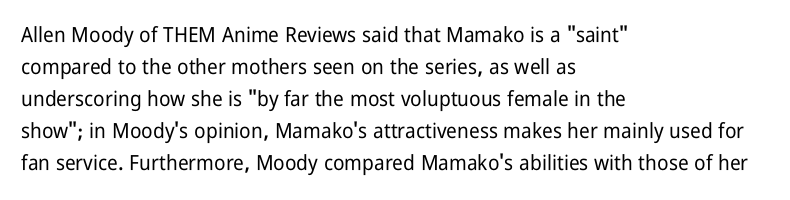
Spacing between characters is what you'd get straight out of the box. This sample is left-justified, so line endings fall wherever the words run out. Has an underline been added? It has not. Evenly set lines give the paragraph a standard silhouette. You can tell it's not italic because the verticals are truly vertical.
